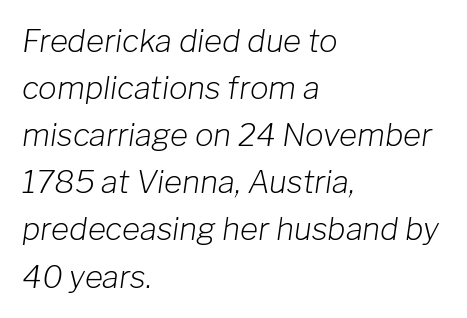
A typesetter would call this leading conventional body-copy spacing. Words float on clear page, feet unadorned. Tracking value appears to be zero — textbook default spacing. The letters advance in unequal steps, a hallmark of proportional type.
